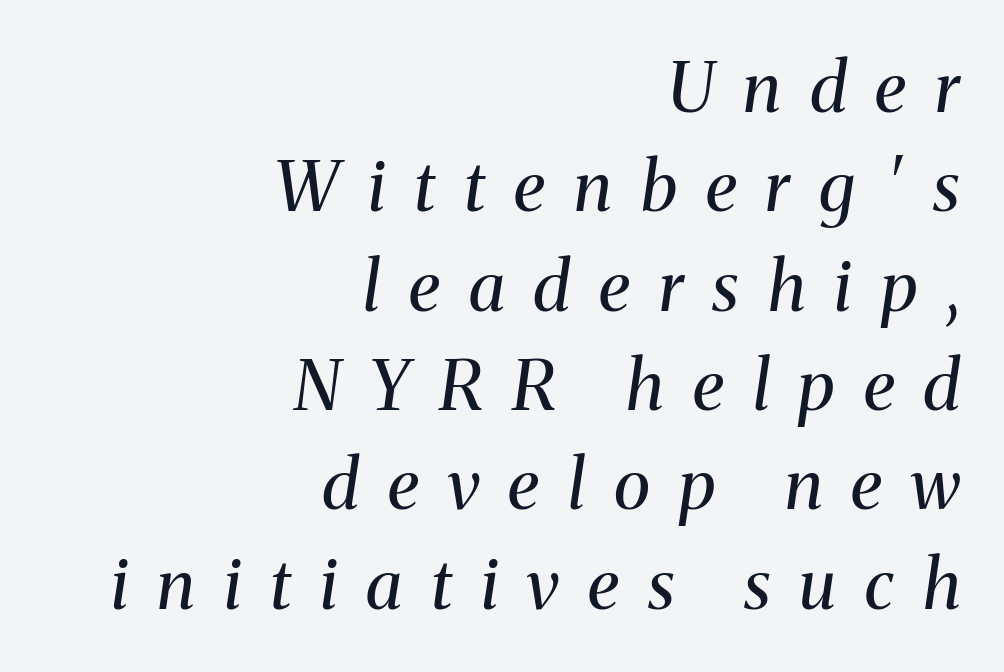
The image shows 69 px regular-weight serif type, italic (leaning right); set right-aligned, normal line spacing (1.44x), unusually wide letter spacing (+0.42 em), not underlined; medium stroke contrast and a medium x-height.
